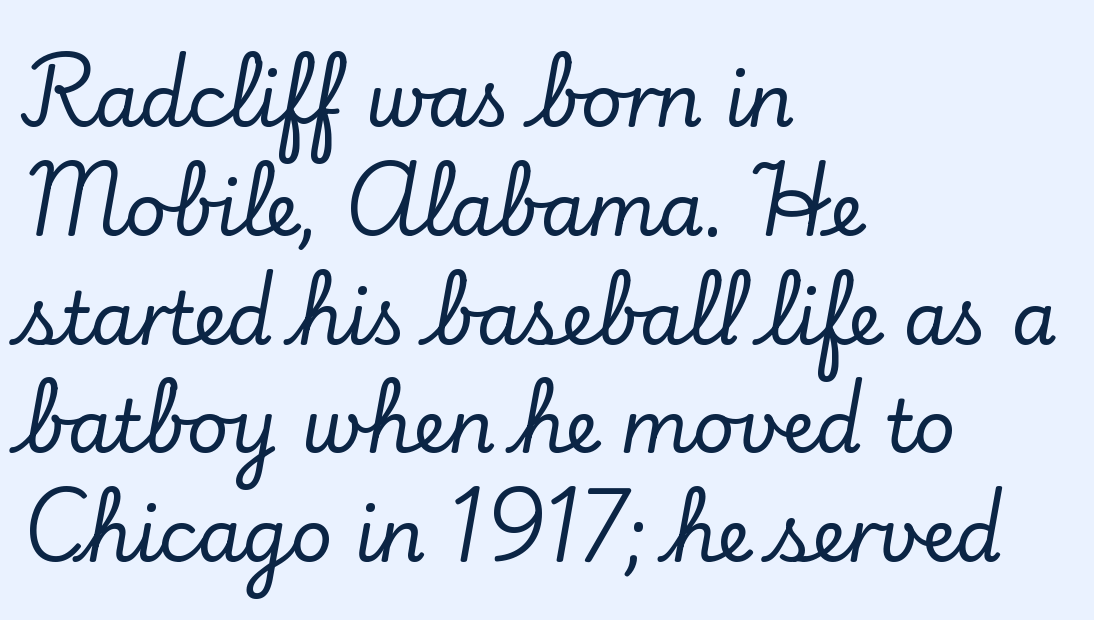
A typesetter would call this leading conventional body-copy spacing. Visually the block forms a straight wall on the left and a jagged coastline on the right. Look at the bottom of the vertical strokes: they flare into serifs here. Observe the ordinary spacing: letters are neighbours, not strangers. The gap between lines stays unmarked.
